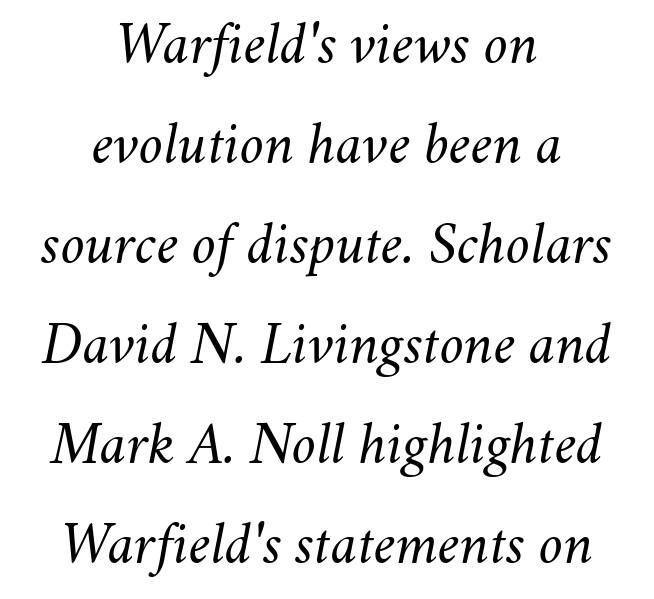
Q: Is the text bold? A: No.
Q: Is the text italic (slanted)? A: Yes, it leans right by about 11 degrees.
Q: Is the text underlined? A: No.
Q: How is the paragraph aligned? A: Centered.
Q: Is the spacing between letters normal or unusually wide? A: Normal.
Q: Is the spacing between lines tight, normal or loose? A: Normal.
Q: Width (condensed, normal, or wide)? A: Normal.
Q: Stroke contrast? A: Medium.
Q: x-height? A: Small.
Q: Monospaced? A: No.
